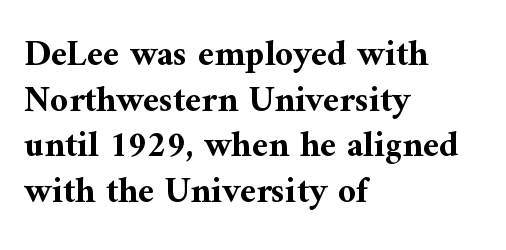
The image shows 36 px bold serif type, upright; set left-aligned, normal line spacing (1.27x), normal letter spacing, not underlined; medium stroke contrast and a medium x-height.
